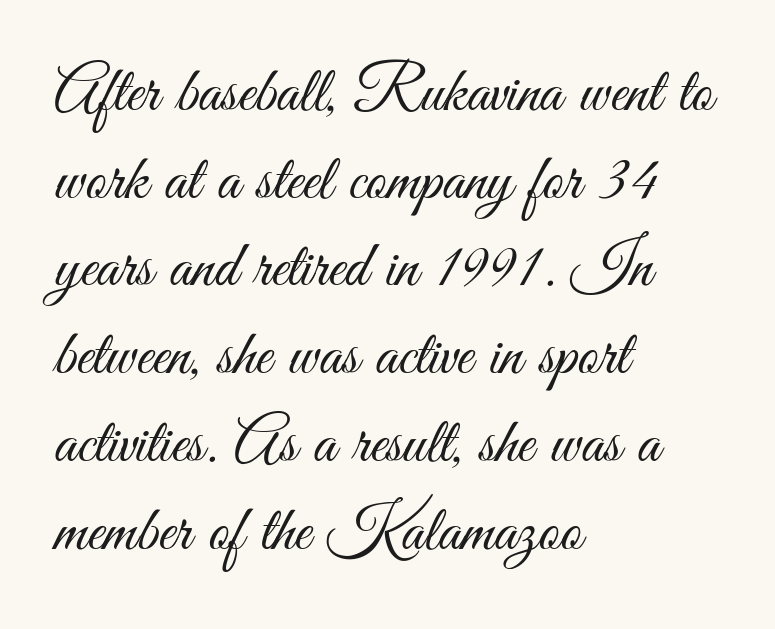
{"serif": "no", "bold": "no", "weight": "light", "width": "condensed", "stroke_contrast": "medium", "x_height": "small", "monospaced": "no", "underline": "no", "align": "left", "line_spacing": "normal", "line_spacing_ratio": 1.35, "letter_spacing": "normal", "letter_spacing_em": 0.0, "glyph_px": 65}
